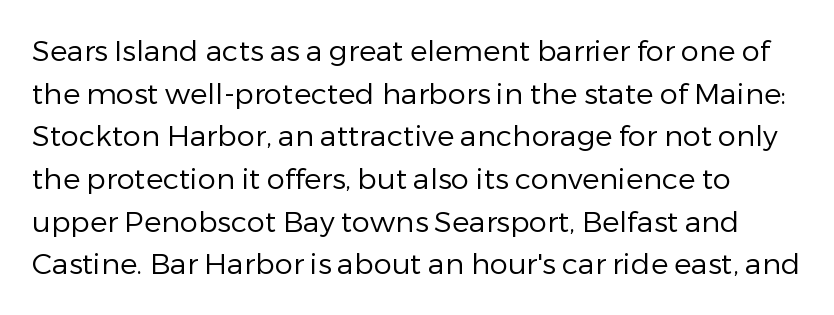
This is the regular roman posture of the typeface. Regular leading. Glyph-to-glyph distance matches everyday printed text. Counters stay open thanks to moderate or lighter strokes. The type family on display is of the sans-serif kind.
